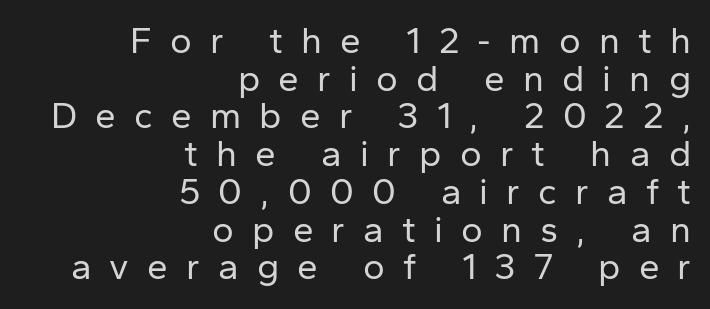
The image shows 37 px regular-weight sans-serif type, upright; set right-aligned, tight line spacing (1.02x), unusually wide letter spacing (+0.49 em), not underlined; low stroke contrast and a medium x-height.
